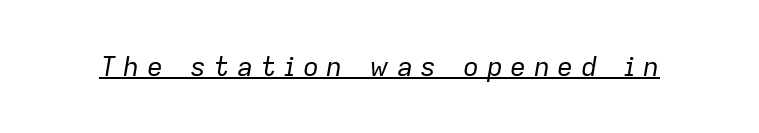
When letters slant like this, we call the style italic. Glance below the letters and you will spot a drawn line. Vertical stems look standard width or narrower in stroke. The passage shown has open, widely tracked lettering throughout.
